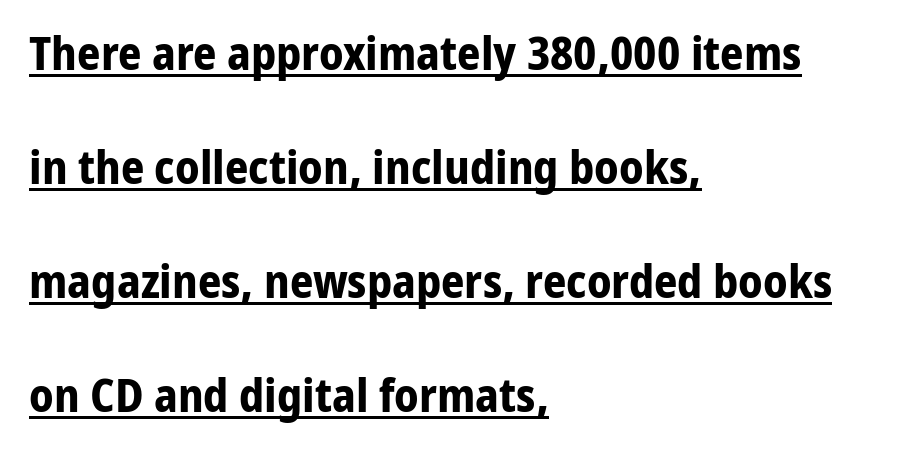
{"serif": "no", "italic": "no", "bold": "yes", "weight": "bold", "width": "normal", "stroke_contrast": "low", "x_height": "medium", "monospaced": "no", "underline": "yes", "align": "left", "line_spacing": "loose", "line_spacing_ratio": 2.48, "letter_spacing": "normal", "letter_spacing_em": 0.0, "glyph_px": 46}
